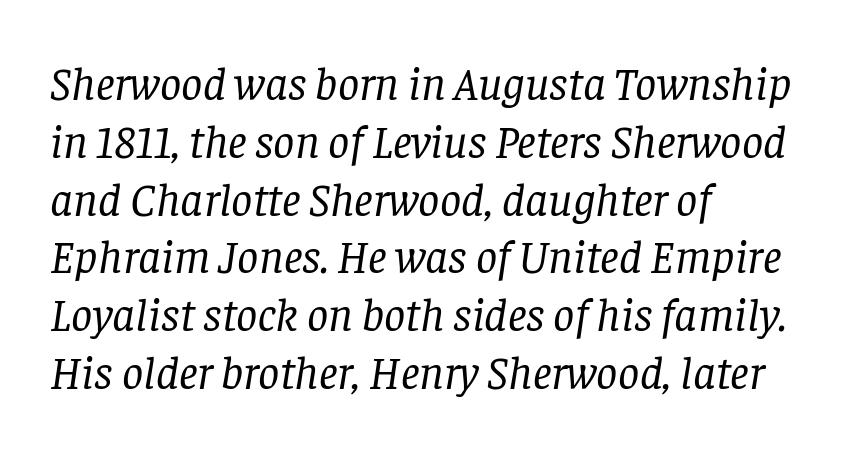
Q: Is the text bold? A: No.
Q: Is the text italic (slanted)? A: Yes, it leans right by about 8 degrees.
Q: Is the typeface a serif or a sans-serif typeface? A: Serif.
Q: Is the text underlined? A: No.
Q: How is the paragraph aligned? A: Left-aligned.
Q: Is the spacing between letters normal or unusually wide? A: Normal.
Q: Width (condensed, normal, or wide)? A: Normal.
Q: Stroke contrast? A: Low.
Q: x-height? A: Large.
Q: Monospaced? A: No.
